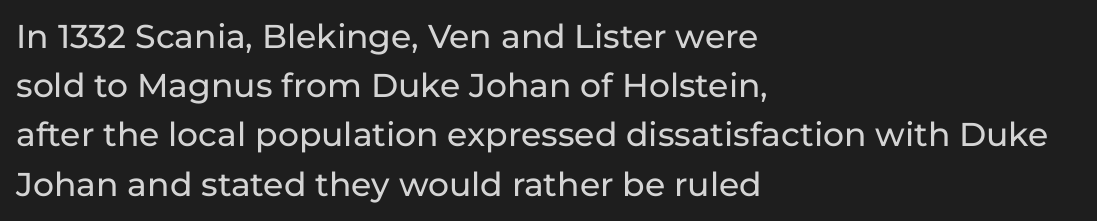
{"serif": "no", "italic": "no", "width": "normal", "stroke_contrast": "low", "x_height": "medium", "monospaced": "no", "underline": "no", "align": "left", "line_spacing": "normal", "line_spacing_ratio": 1.49, "letter_spacing": "normal", "letter_spacing_em": 0.0, "glyph_px": 33}
